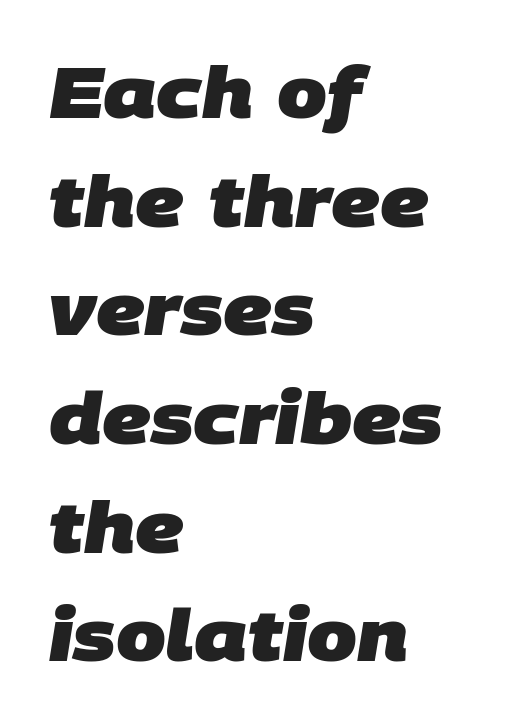
Horizontally, the lines are justified to the leading edge only. Serifs: no, the terminals of the letterforms are clean. Has an underline been added? It has not. Weight check: bold — yes, fully. The rendering uses natural spacing where letterforms have individual widths.
